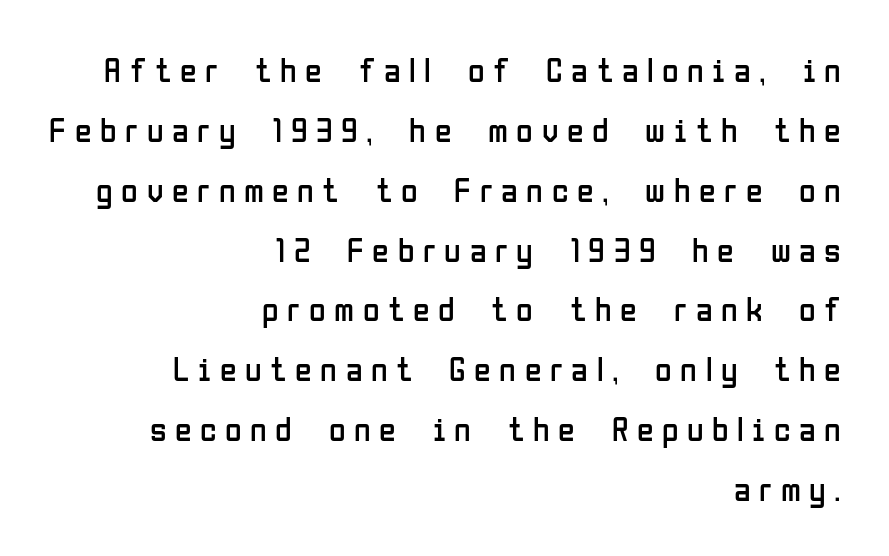
A student would call this right alignment; a typographer would say flush right, rag left. Think of a printed novel: that variable character pitch is what you see here. Glance below the letters and you will spot only blank space. This rendering widens character spacing well past its baseline value.
